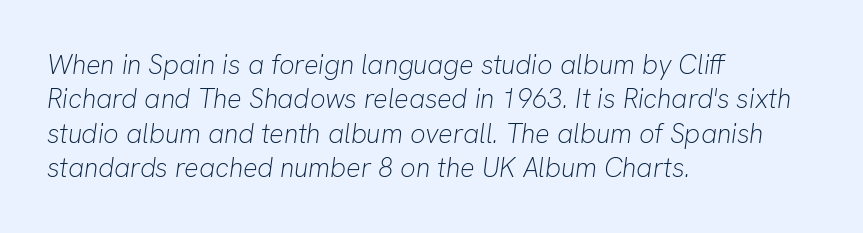
The image shows 27 px text type, italic (leaning right); set left-aligned, normal line spacing (1.27x), normal letter spacing, not underlined.
